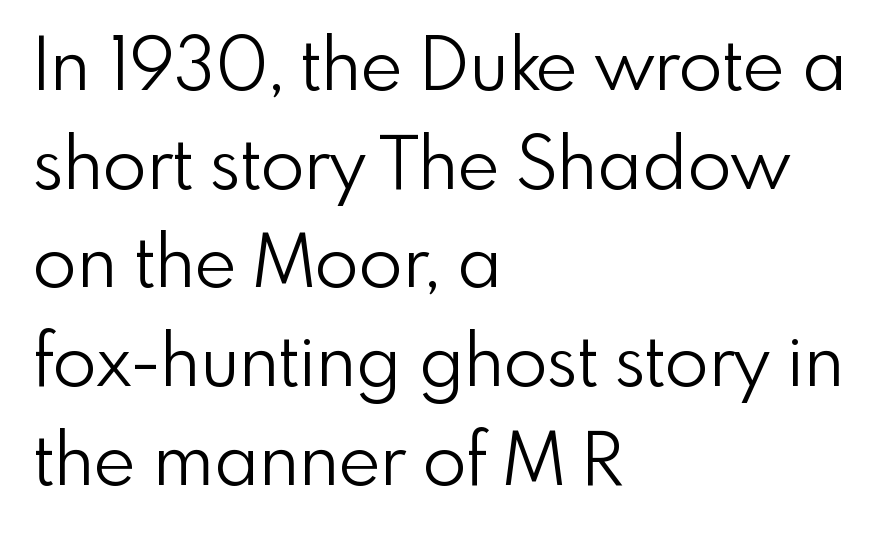
Q: Is the text bold? A: No.
Q: Is the text italic (slanted)? A: No, it is upright.
Q: Is the typeface a serif or a sans-serif typeface? A: Sans-serif.
Q: Is the text underlined? A: No.
Q: How is the paragraph aligned? A: Left-aligned.
Q: Is the spacing between letters normal or unusually wide? A: Normal.
Q: Is the spacing between lines tight, normal or loose? A: Normal.
Q: Width (condensed, normal, or wide)? A: Normal.
Q: Stroke contrast? A: Low.
Q: x-height? A: Small.
Q: Monospaced? A: No.
